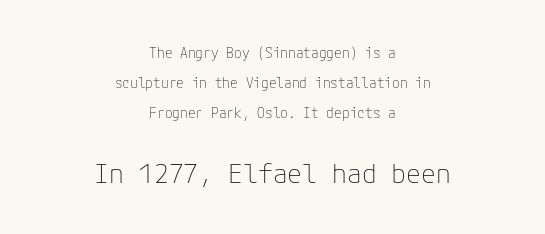
Stroke mass is kept to a normal reading level or below. Short note: letters normally spaced. Designer's note — italics off, roman on. Clear beneath every line of the passage.
